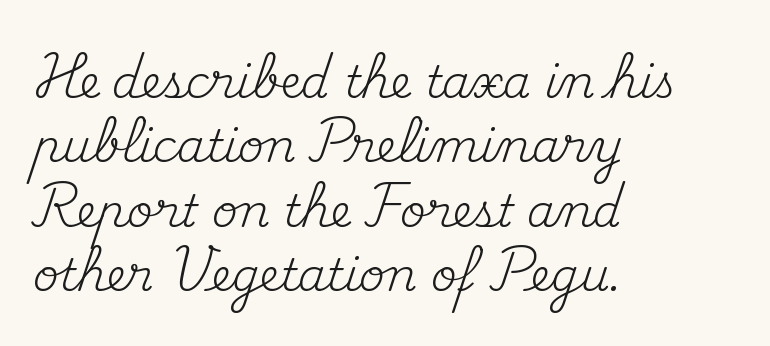
{"serif": "yes", "bold": "no", "weight": "regular", "width": "normal", "stroke_contrast": "medium", "x_height": "small", "monospaced": "no", "underline": "no", "align": "left", "line_spacing": "normal", "line_spacing_ratio": 1.43, "letter_spacing": "normal", "letter_spacing_em": 0.0, "glyph_px": 45}
